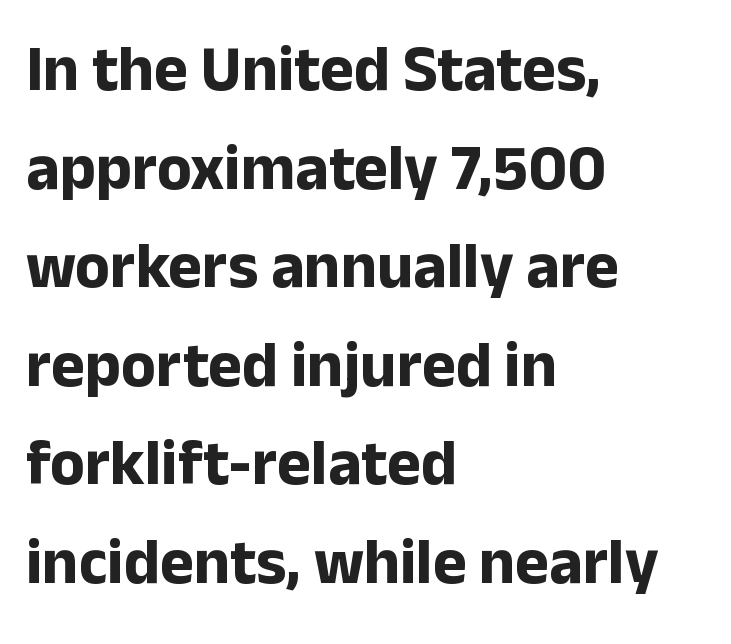
The image shows 64 px bold sans-serif type, upright; set left-aligned, normal line spacing (1.54x), normal letter spacing, not underlined; low stroke contrast and a medium x-height.
